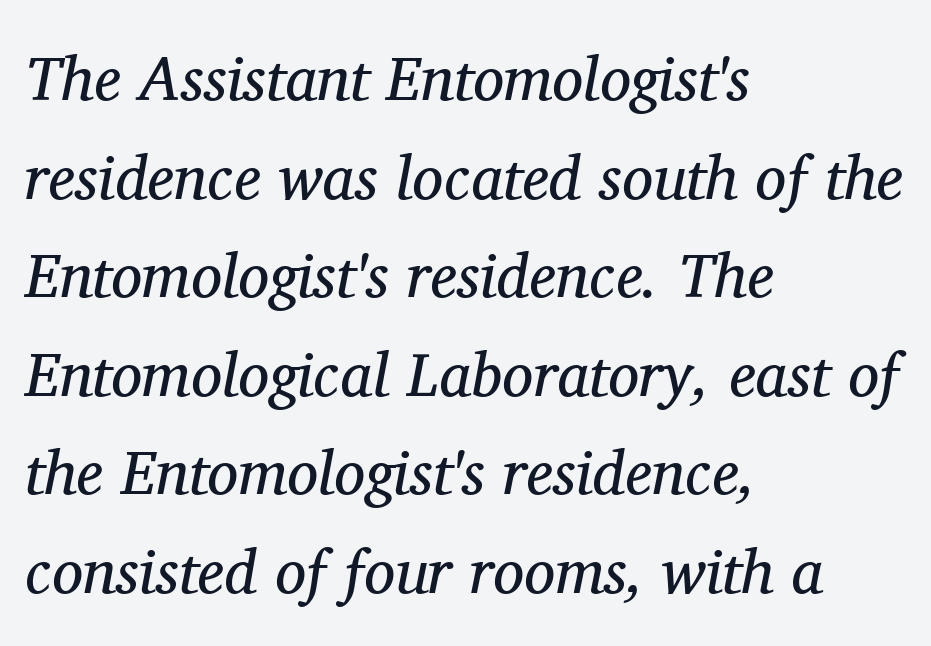
Q: Is the text bold? A: No.
Q: Is the text italic (slanted)? A: Yes, it leans right by about 11 degrees.
Q: Is the typeface a serif or a sans-serif typeface? A: Serif.
Q: Is the text underlined? A: No.
Q: How is the paragraph aligned? A: Left-aligned.
Q: Is the spacing between letters normal or unusually wide? A: Normal.
Q: Is the spacing between lines tight, normal or loose? A: Normal.
Q: Width (condensed, normal, or wide)? A: Normal.
Q: Stroke contrast? A: Medium.
Q: x-height? A: Medium.
Q: Monospaced? A: No.
